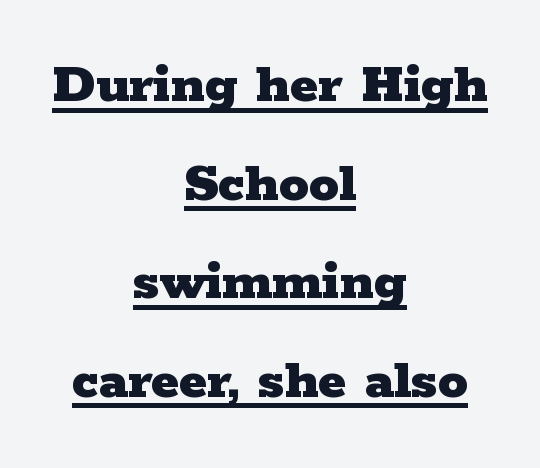
Q: Is the text bold? A: Yes.
Q: Is the text italic (slanted)? A: No, it is upright.
Q: Is the typeface a serif or a sans-serif typeface? A: Serif.
Q: Is the text underlined? A: Yes.
Q: How is the paragraph aligned? A: Centered.
Q: Is the spacing between letters normal or unusually wide? A: Normal.
Q: Is the spacing between lines tight, normal or loose? A: Normal.
Q: Width (condensed, normal, or wide)? A: Wide.
Q: Stroke contrast? A: Low.
Q: x-height? A: Medium.
Q: Monospaced? A: No.
